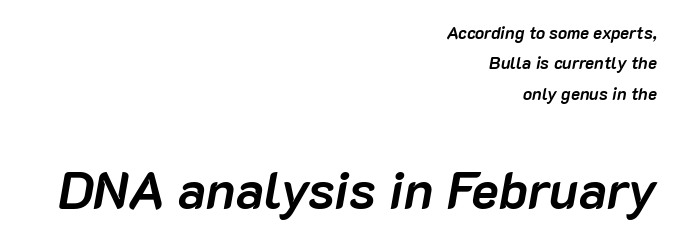
Think of a printed novel: that variable character pitch is what you see here. Notice how thick the strokes are: this is what a full bold looks like. Size hierarchy here favors the trailing block over the leading one. If you drew a ruler down the right edge, every line would touch it. Type without underlining.
